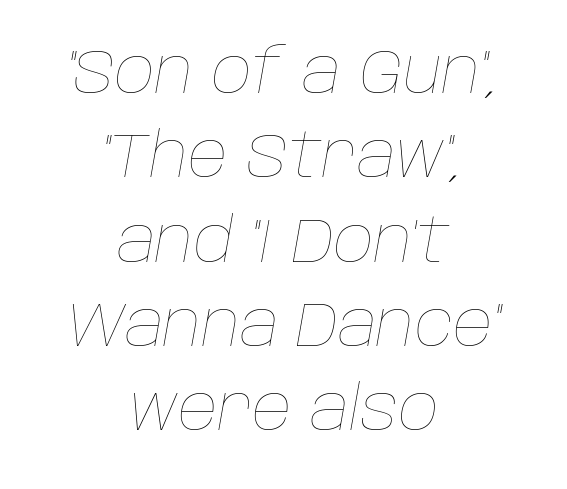
The letterforms sit at book weight or below. It's the slanting kind of type. Letters rest on an invisible, unmarked baseline. The face used here is proportionally spaced, like ordinary book or web type. Both edges are ragged and mirror each other, which tells us the setting is centered.
